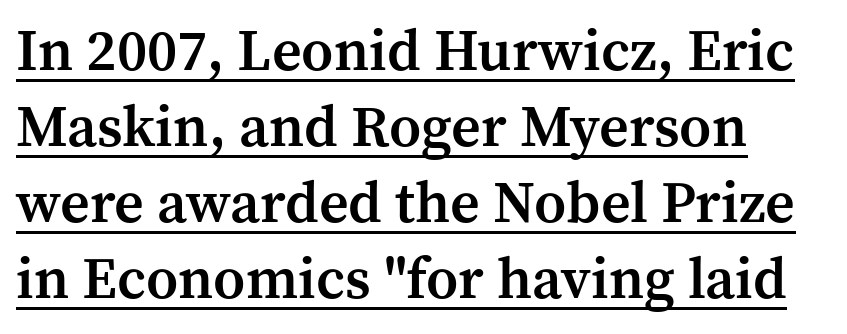
Q: Is the text bold? A: Semi-bold.
Q: Is the text italic (slanted)? A: No, it is upright.
Q: Is the typeface a serif or a sans-serif typeface? A: Serif.
Q: Is the text underlined? A: Yes.
Q: How is the paragraph aligned? A: Left-aligned.
Q: Is the spacing between letters normal or unusually wide? A: Normal.
Q: Is the spacing between lines tight, normal or loose? A: Normal.
Q: Width (condensed, normal, or wide)? A: Normal.
Q: Stroke contrast? A: Medium.
Q: x-height? A: Medium.
Q: Monospaced? A: No.
